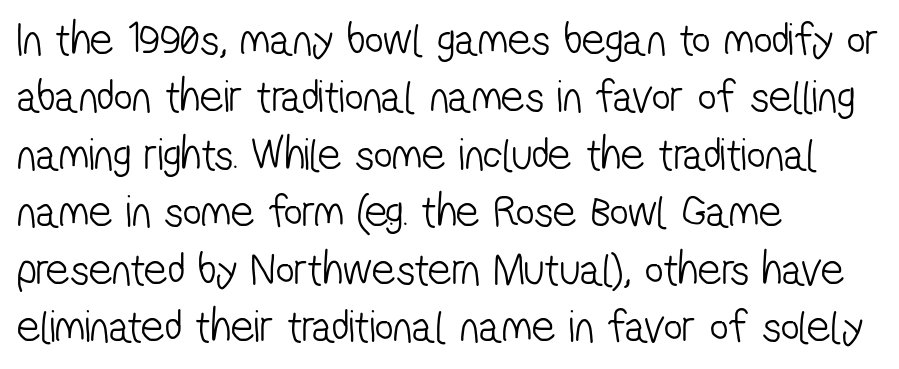
The image shows 46 px light, condensed sans-serif type; set left-aligned, normal line spacing (1.25x), normal letter spacing, not underlined; low stroke contrast and a medium x-height.
